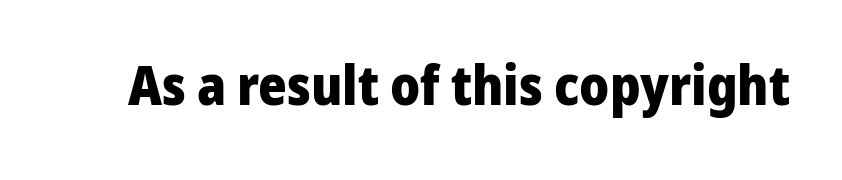
Clear beneath every line of the passage. This sample has the flowing, uneven cadence of proportional lettering. This rendering employs a face without finishing strokes, i.e., a sans-serif. Thick stems and heavy bowls — unmistakably bold.
